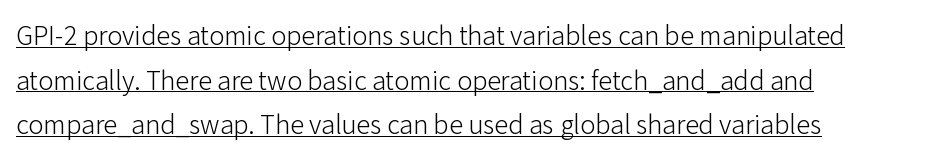
Q: Is the text bold? A: No.
Q: Is the text italic (slanted)? A: No, it is upright.
Q: Is the typeface a serif or a sans-serif typeface? A: Sans-serif.
Q: Is the text underlined? A: Yes.
Q: How is the paragraph aligned? A: Left-aligned.
Q: Is the spacing between letters normal or unusually wide? A: Normal.
Q: Is the spacing between lines tight, normal or loose? A: Normal.
Q: Width (condensed, normal, or wide)? A: Normal.
Q: Stroke contrast? A: Low.
Q: x-height? A: Medium.
Q: Monospaced? A: No.
